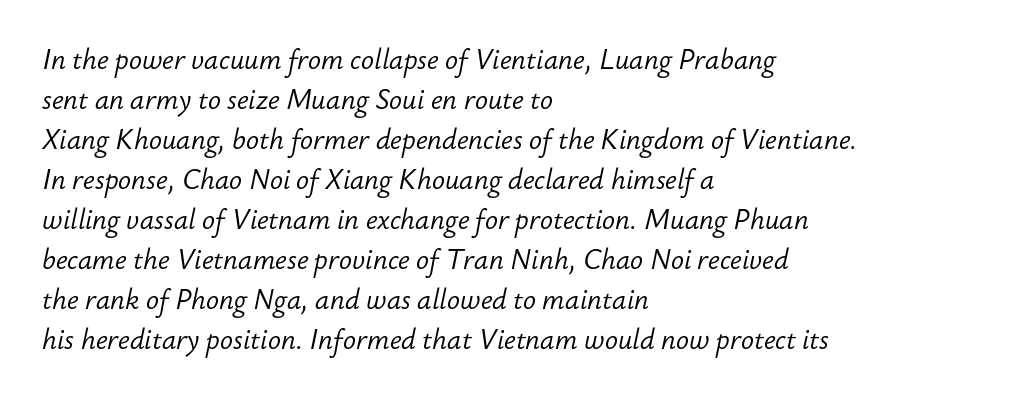
Q: Is the text bold? A: No.
Q: Is the text italic (slanted)? A: Yes, it leans right by about 12 degrees.
Q: Is the text underlined? A: No.
Q: How is the paragraph aligned? A: Left-aligned.
Q: Is the spacing between letters normal or unusually wide? A: Normal.
Q: Is the spacing between lines tight, normal or loose? A: Normal.
